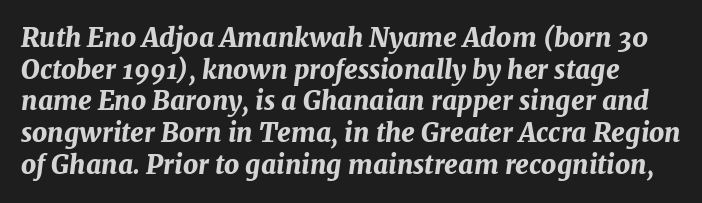
Rule under the text: the space is simply empty. The face used here has the dense, thick strokes of a bold. When letters slant like this, we call the style italic. The letterforms sit shoulder to shoulder at normal distance.
